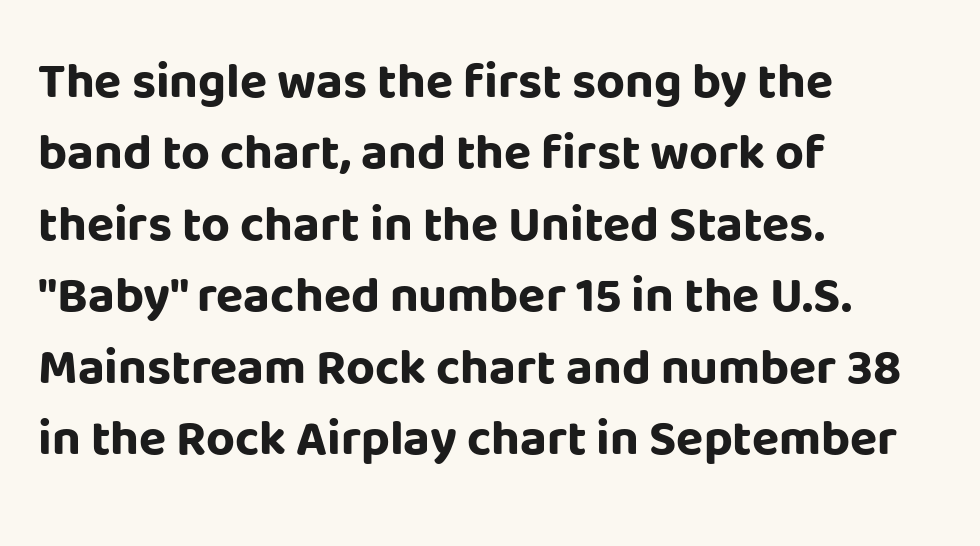
Classification — sans serif. Do the letters lean? They stand straight. Looks like regular typesetting: each glyph gets only the width it needs. What's the leading like? Ordinary, nothing unusual.
